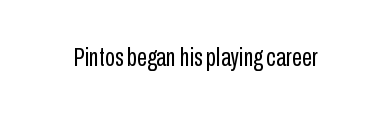
The image shows 26 px text type, upright; set normal letter spacing, not underlined.
